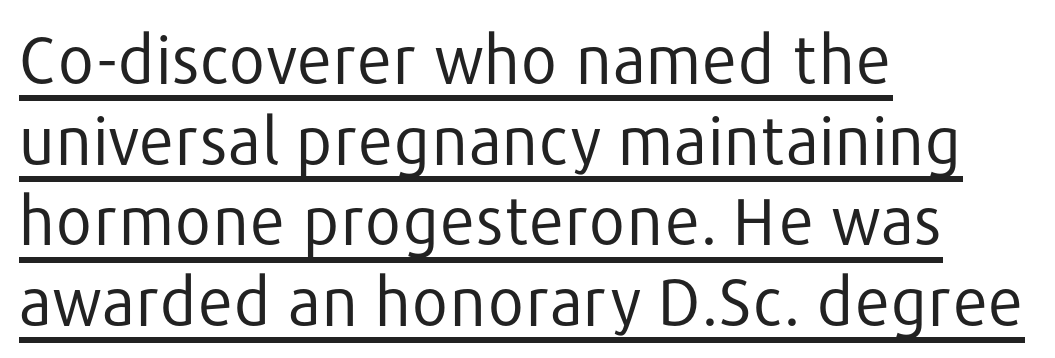
The image shows 65 px regular-weight sans-serif type, upright; set left-aligned, line spacing 1.24x, normal letter spacing, underlined; low stroke contrast and a medium x-height.
